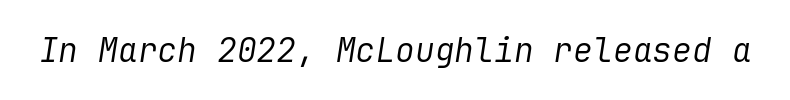
The image shows 33 px regular-weight type, italic (leaning right); set normal letter spacing, not underlined; low stroke contrast and a medium x-height.
